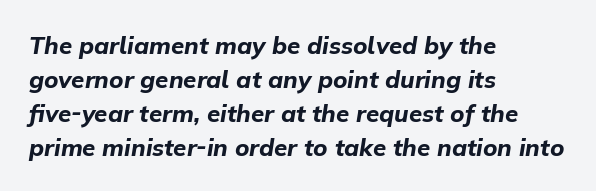
Q: Is the text bold? A: Yes.
Q: Is the text italic (slanted)? A: Yes, it leans right by about 9 degrees.
Q: Is the text underlined? A: No.
Q: How is the paragraph aligned? A: Left-aligned.
Q: Is the spacing between letters normal or unusually wide? A: Normal.
Q: Is the spacing between lines tight, normal or loose? A: Normal.
